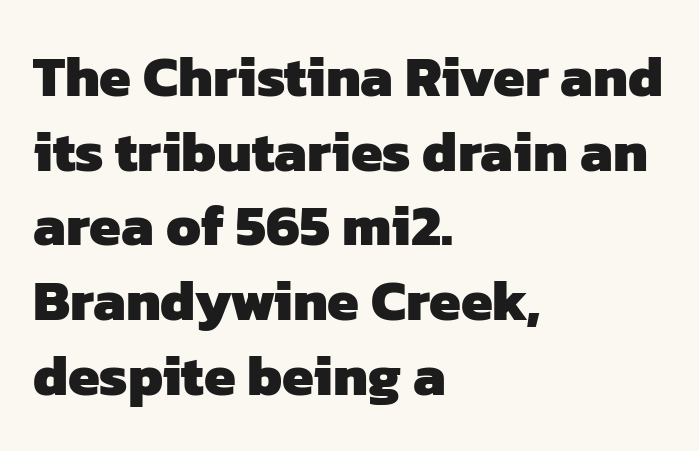
The image shows 57 px heavy sans-serif type; set left-aligned, normal line spacing (1.31x), normal letter spacing, not underlined; low stroke contrast and a medium x-height.
